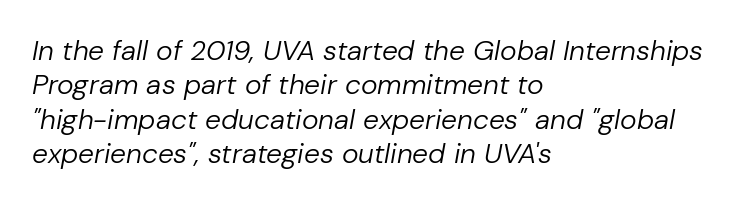
{"italic": "yes", "lean": "right", "slant_degrees": 10, "bold": "no", "weight": "regular", "width": "normal", "stroke_contrast": "low", "x_height": "medium", "monospaced": "no", "underline": "no", "align": "left", "line_spacing_ratio": 1.23, "letter_spacing": "normal", "letter_spacing_em": 0.0, "glyph_px": 28}
